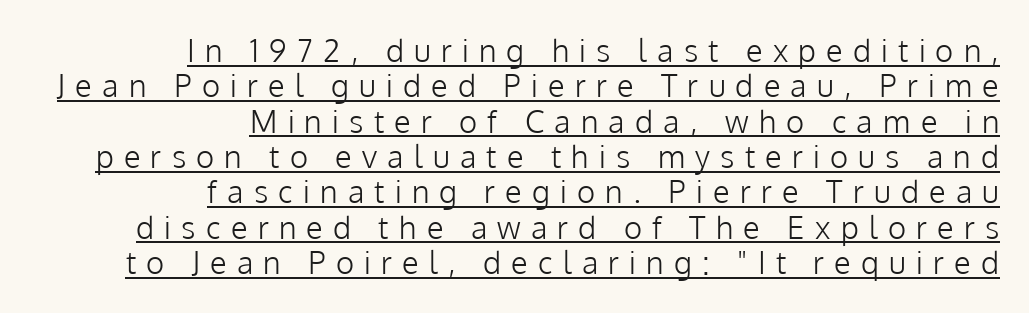
{"serif": "no", "italic": "no", "bold": "no", "weight": "light", "width": "normal", "stroke_contrast": "low", "x_height": "medium", "monospaced": "no", "underline": "yes", "align": "right", "line_spacing": "tight", "line_spacing_ratio": 1.14, "letter_spacing": "wide", "letter_spacing_em": 0.33, "glyph_px": 31}
